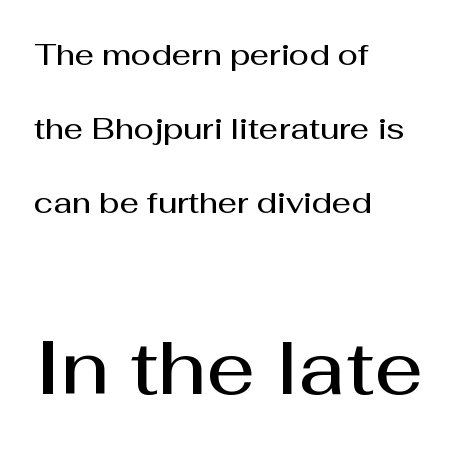
{"serif": "no", "italic": "no", "bold": "semi", "weight": "semibold", "width": "normal", "stroke_contrast": "medium", "x_height": "medium", "monospaced": "no", "underline": "no", "align": "left", "line_spacing": "loose", "line_spacing_ratio": 2.47, "letter_spacing": "normal", "letter_spacing_em": 0.0, "larger_block": "second", "size_ratio": 2.53, "glyph_px": 76}
